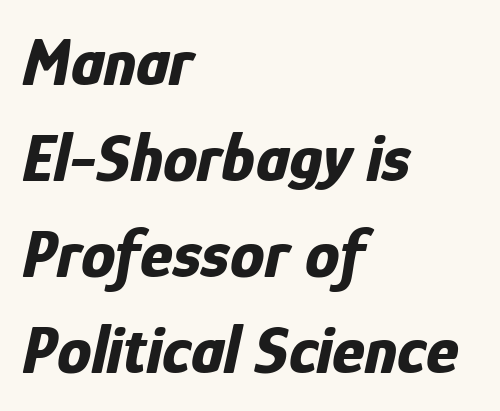
Proportional: the letters do not fall into vertical columns. If you measured baseline to baseline, you'd find a middling distance. Emphasis by weight is at full strength: bold. The rendering applies a slant to the glyphs.
